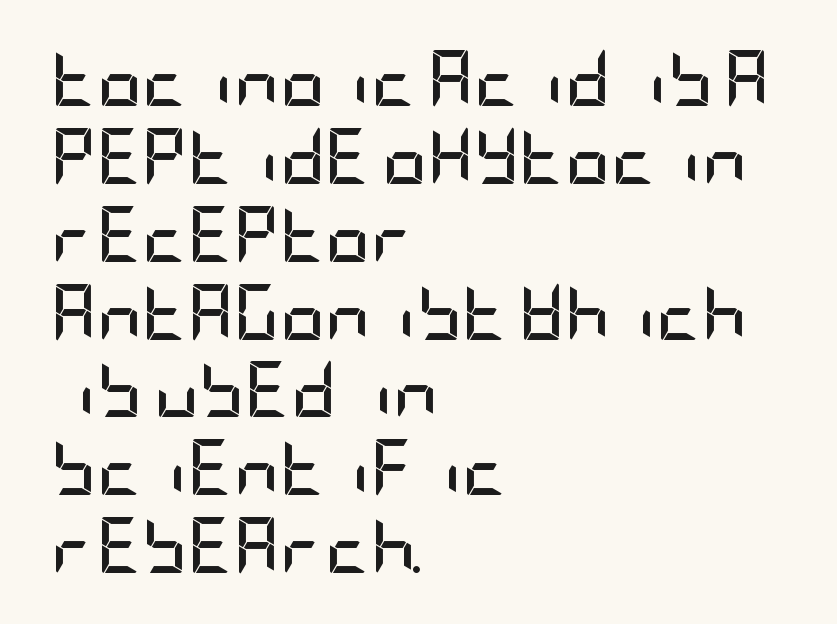
The typography opts for an upright posture over an oblique one. The rendering keeps characters at their native spacing. Regarding leading, the lines here are spaced in the standard way. The passage shown is typeset with a sans-serif family. This is heavy type, rendered in bold. Notice how the passage keeps a crisp vertical edge on the left only.
